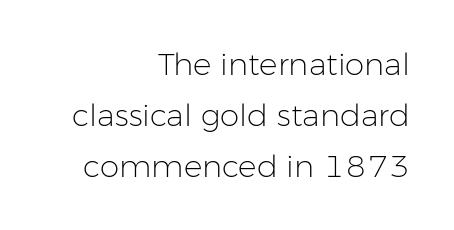
{"serif": "no", "italic": "no", "bold": "no", "weight": "light", "width": "normal", "stroke_contrast": "low", "x_height": "medium", "monospaced": "no", "underline": "no", "align": "right", "line_spacing": "normal", "line_spacing_ratio": 1.65, "letter_spacing": "normal", "letter_spacing_em": 0.0, "glyph_px": 31}
